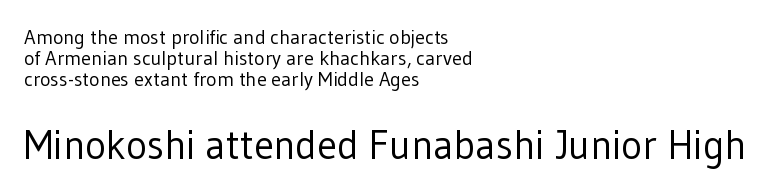
{"serif": "no", "italic": "no", "bold": "no", "weight": "regular", "width": "normal", "stroke_contrast": "low", "x_height": "medium", "monospaced": "no", "underline": "no", "align": "left", "line_spacing": "tight", "line_spacing_ratio": 1.06, "letter_spacing": "normal", "letter_spacing_em": 0.0, "larger_block": "second", "size_ratio": 2.0, "glyph_px": 40}
